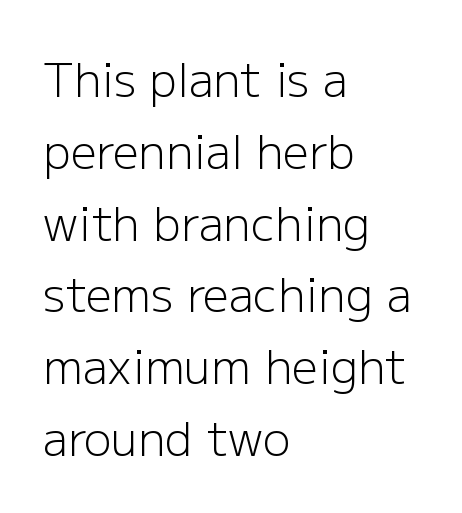
The image shows 46 px light sans-serif type, upright; set left-aligned, normal line spacing (1.56x), normal letter spacing, not underlined; low stroke contrast and a medium x-height.
